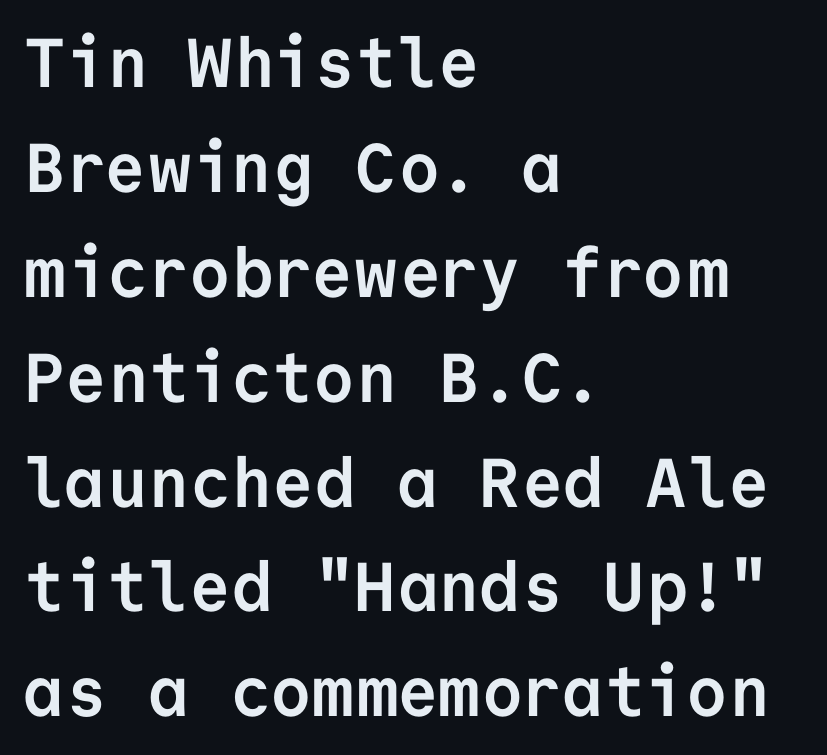
{"serif": "no", "italic": "no", "bold": "yes", "weight": "semibold", "width": "normal", "stroke_contrast": "low", "x_height": "medium", "monospaced": "yes", "underline": "no", "align": "left", "line_spacing": "normal", "line_spacing_ratio": 1.52, "letter_spacing": "normal", "letter_spacing_em": 0.0, "glyph_px": 69}
